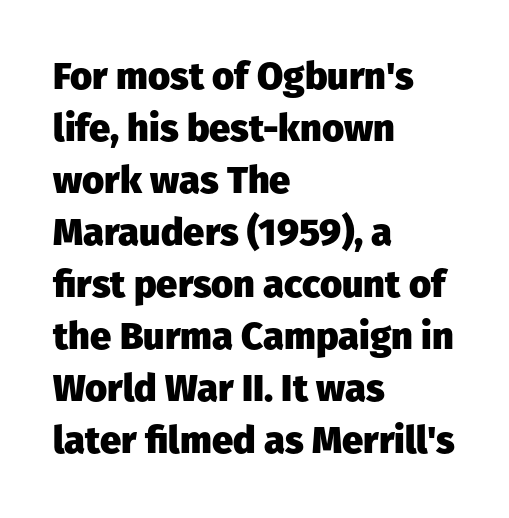
In terms of leading, this rendering sits right in the middle. The glyphs are unaccompanied by any horizontal stroke below them. The glyphs in this specimen are sans serif. Character widths vary here, with narrow letters taking less room than wide ones.
